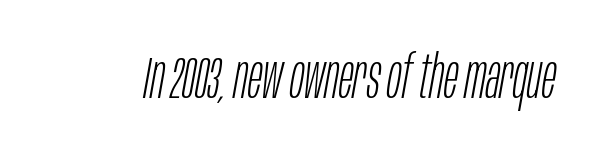
The image shows 60 px light, condensed type, italic (leaning right); set normal letter spacing, not underlined; low stroke contrast and a large x-height.
